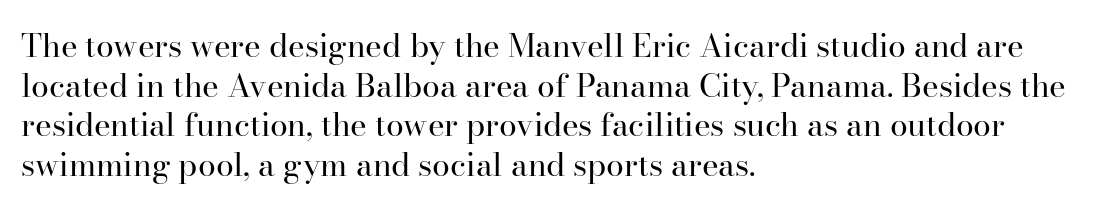
Q: Is the text bold? A: No.
Q: Is the text italic (slanted)? A: No, it is upright.
Q: Is the typeface a serif or a sans-serif typeface? A: Serif.
Q: Is the text underlined? A: No.
Q: How is the paragraph aligned? A: Left-aligned.
Q: Is the spacing between letters normal or unusually wide? A: Normal.
Q: Width (condensed, normal, or wide)? A: Normal.
Q: Stroke contrast? A: High.
Q: x-height? A: Small.
Q: Monospaced? A: No.
